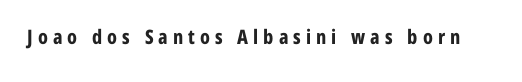
The image shows 20 px bold type, upright; set unusually wide letter spacing (+0.25 em), not underlined.
